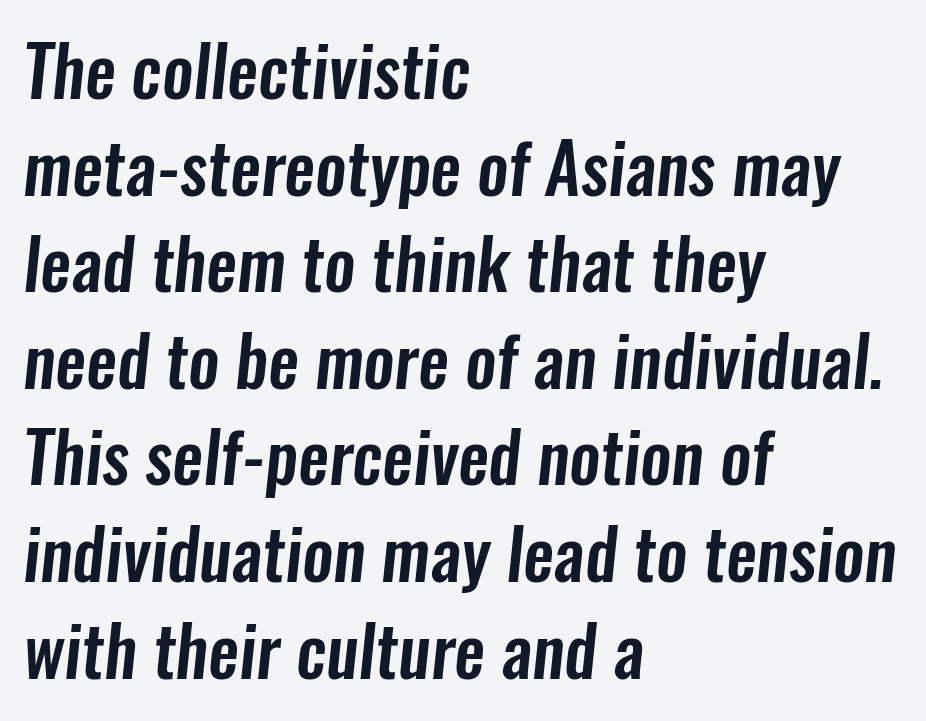
The image shows 69 px condensed sans-serif type; set left-aligned, normal line spacing (1.4x), normal letter spacing, not underlined; low stroke contrast and a medium x-height.
